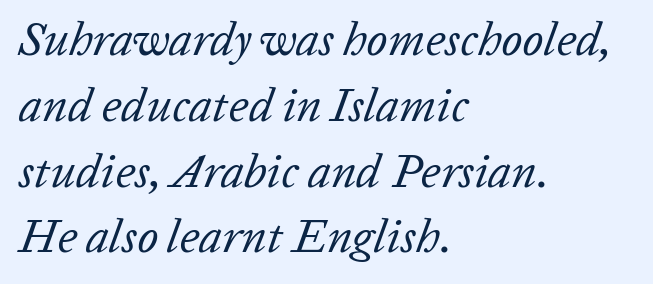
The face used here has a pronounced slope to its letters. Visually the block forms a straight wall on the left and a jagged coastline on the right. The passage shown is not underscored anywhere. Here the glyphs are tracked normally, forming tight word shapes. Stems and bowls with no extra thickness — not bold.
